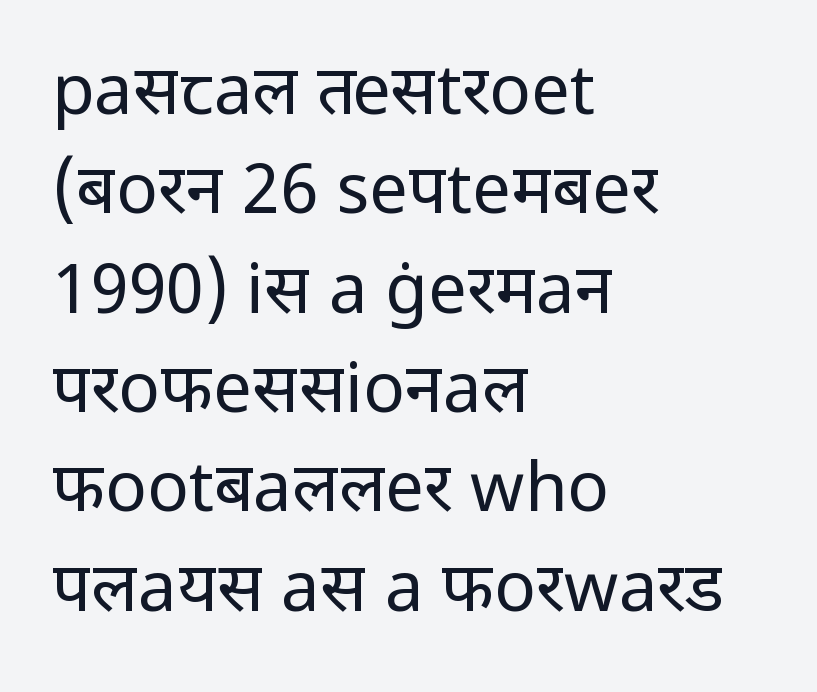
{"serif": "no", "italic": "no", "bold": "no", "weight": "regular", "width": "normal", "stroke_contrast": "low", "x_height": "medium", "monospaced": "no", "underline": "no", "align": "left", "line_spacing": "normal", "line_spacing_ratio": 1.44, "letter_spacing": "normal", "letter_spacing_em": 0.0, "glyph_px": 69}
